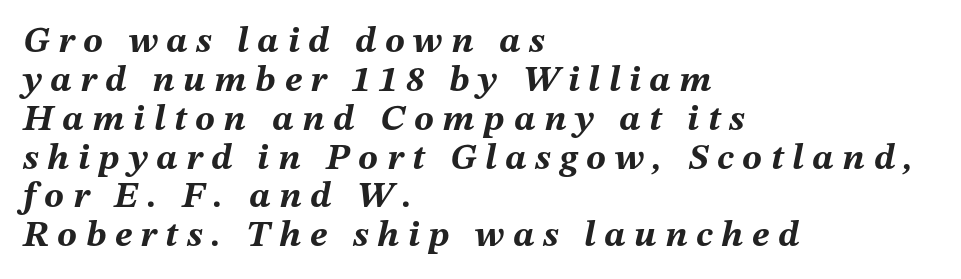
The image shows 37 px bold type, italic (leaning right); set left-aligned, tight line spacing (1.05x), unusually wide letter spacing (+0.23 em), not underlined; medium stroke contrast and a medium x-height.
